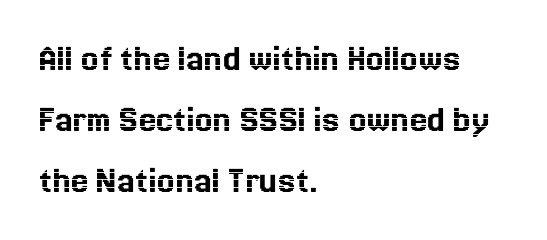
The image shows 39 px text type, upright; set left-aligned, normal line spacing (1.56x), normal letter spacing, not underlined; a medium x-height.
